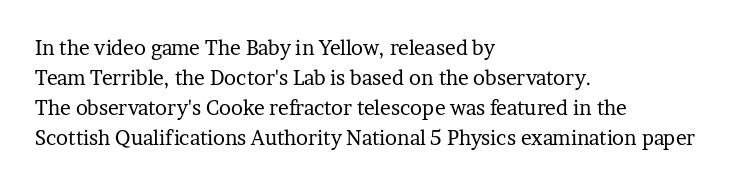
Q: Is the text bold? A: No.
Q: Is the text italic (slanted)? A: No, it is upright.
Q: Is the text underlined? A: No.
Q: How is the paragraph aligned? A: Left-aligned.
Q: Is the spacing between letters normal or unusually wide? A: Normal.
Q: Is the spacing between lines tight, normal or loose? A: Normal.
